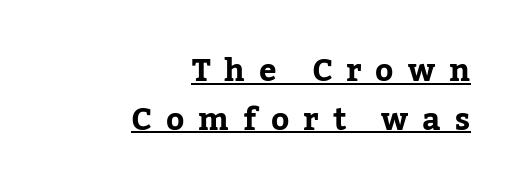
The image shows 31 px bold serif type, upright; set right-aligned, normal line spacing (1.57x), unusually wide letter spacing (+0.45 em), underlined; low stroke contrast and a medium x-height.
